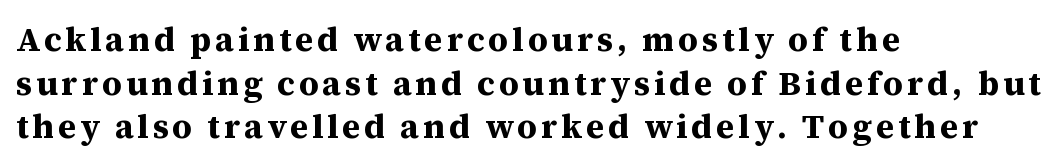
Q: Is the text bold? A: Yes.
Q: Is the text italic (slanted)? A: No, it is upright.
Q: Is the typeface a serif or a sans-serif typeface? A: Serif.
Q: Is the text underlined? A: No.
Q: How is the paragraph aligned? A: Left-aligned.
Q: Is the spacing between lines tight, normal or loose? A: Normal.
Q: Width (condensed, normal, or wide)? A: Normal.
Q: Stroke contrast? A: Medium.
Q: x-height? A: Medium.
Q: Monospaced? A: No.
